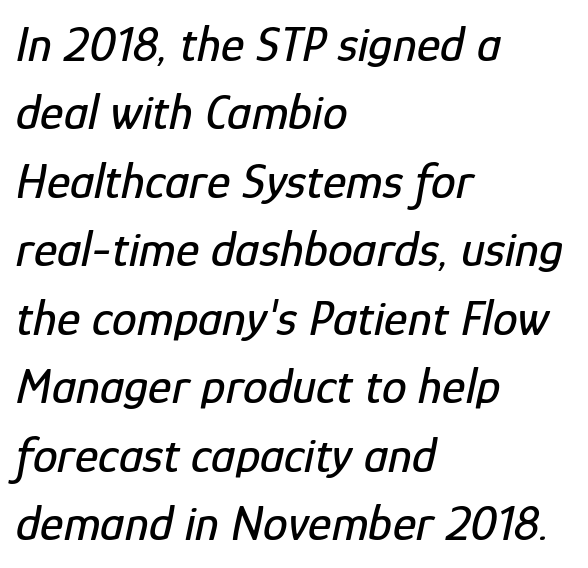
Q: Is the text italic (slanted)? A: Yes, it leans right by about 12 degrees.
Q: Is the text underlined? A: No.
Q: How is the paragraph aligned? A: Left-aligned.
Q: Is the spacing between letters normal or unusually wide? A: Normal.
Q: Is the spacing between lines tight, normal or loose? A: Normal.
Q: Width (condensed, normal, or wide)? A: Condensed.
Q: Stroke contrast? A: Low.
Q: x-height? A: Medium.
Q: Monospaced? A: No.
